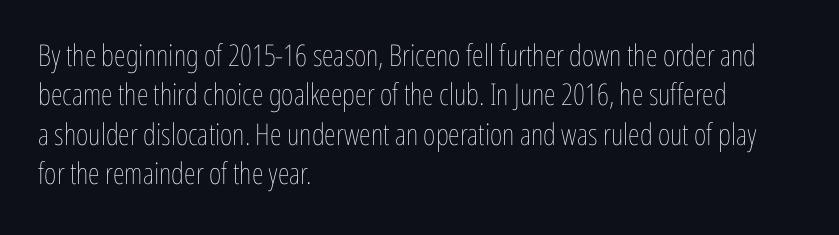
The image shows 30 px thin, condensed type, upright; set left-aligned, normal line spacing (1.31x), normal letter spacing, not underlined; low stroke contrast and a medium x-height.
